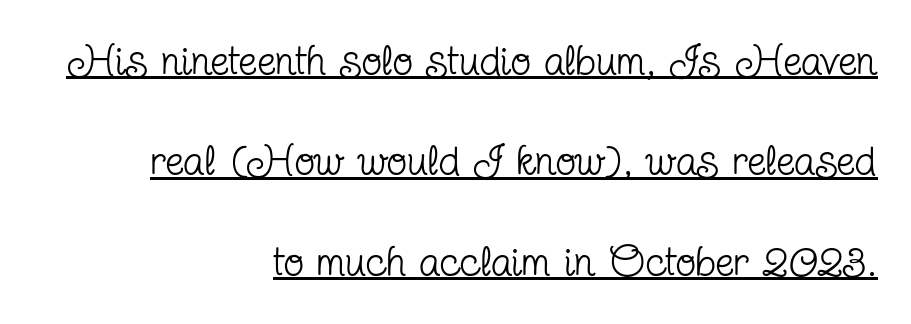
Teacher's note: observe the even right margin — that is flush-right alignment. Weight: in the light-to-regular range. The lettering holds an erect, upright posture throughout. Note the varied advance widths — an 'i' is clearly narrower than an 'm'. Beneath each row of characters lies a ruled line.
